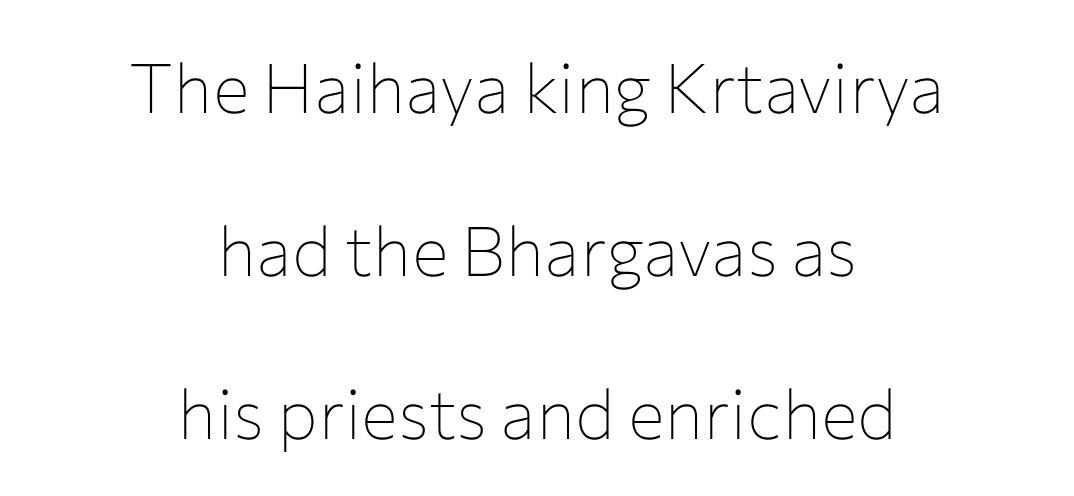
Q: Is the text bold? A: No.
Q: Is the text italic (slanted)? A: No, it is upright.
Q: Is the typeface a serif or a sans-serif typeface? A: Sans-serif.
Q: Is the text underlined? A: No.
Q: How is the paragraph aligned? A: Centered.
Q: Is the spacing between letters normal or unusually wide? A: Normal.
Q: Is the spacing between lines tight, normal or loose? A: Loose.
Q: Width (condensed, normal, or wide)? A: Normal.
Q: Stroke contrast? A: Low.
Q: x-height? A: Medium.
Q: Monospaced? A: No.
